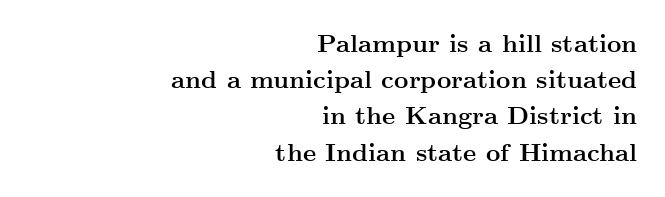
Rendered with straight, roman letterforms. Honestly, there is no underline to notice here at all. Notice how thick the strokes are: this is what a full bold looks like. The typesetter chose a ragged-left arrangement here. Horizontal bands of white between lines are of average thickness.
